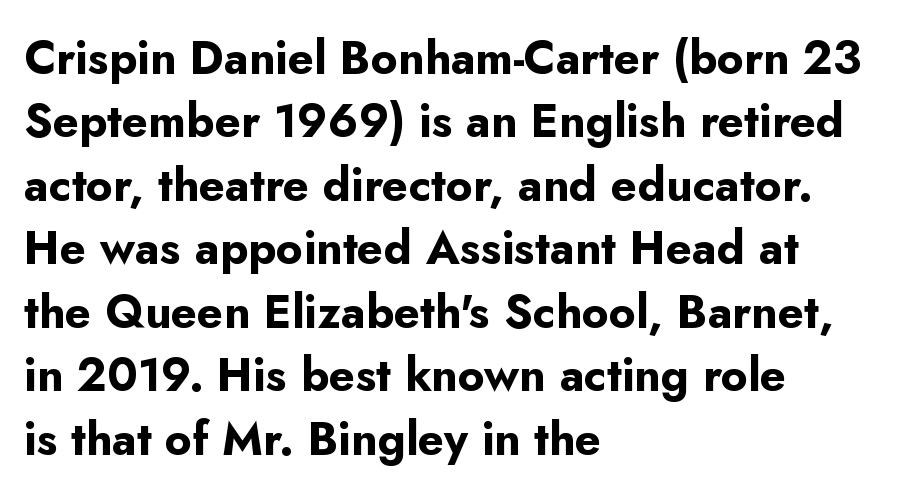
{"serif": "no", "italic": "no", "bold": "yes", "weight": "bold", "width": "normal", "stroke_contrast": "low", "x_height": "small", "monospaced": "no", "underline": "no", "align": "left", "line_spacing": "normal", "line_spacing_ratio": 1.38, "letter_spacing": "normal", "letter_spacing_em": 0.0, "glyph_px": 46}
